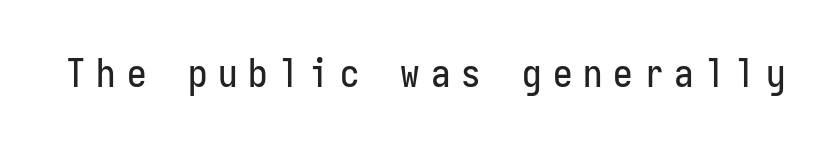
Q: Is the text italic (slanted)? A: No, it is upright.
Q: Is the typeface a serif or a sans-serif typeface? A: Sans-serif.
Q: Is the text underlined? A: No.
Q: Is the spacing between letters normal or unusually wide? A: Unusually wide.
Q: Width (condensed, normal, or wide)? A: Condensed.
Q: Stroke contrast? A: Low.
Q: x-height? A: Medium.
Q: Monospaced? A: Yes.
